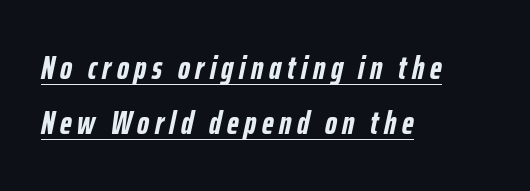
Q: Is the text bold? A: Yes.
Q: Is the text italic (slanted)? A: Yes, it leans right by about 12 degrees.
Q: Is the text underlined? A: Yes.
Q: How is the paragraph aligned? A: Left-aligned.
Q: Is the spacing between lines tight, normal or loose? A: Normal.
Q: Width (condensed, normal, or wide)? A: Condensed.
Q: Stroke contrast? A: Low.
Q: x-height? A: Medium.
Q: Monospaced? A: No.
